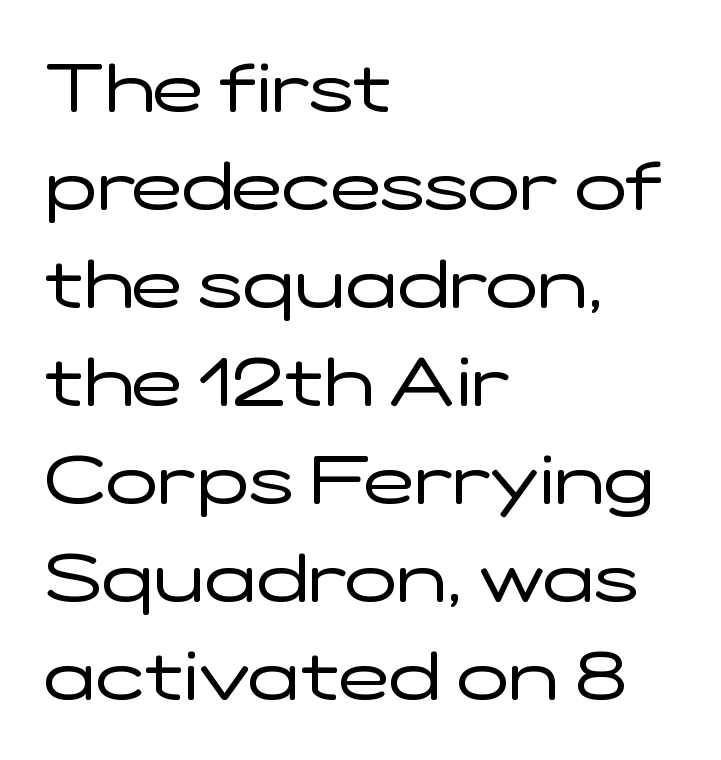
Q: Is the text bold? A: No.
Q: Is the text italic (slanted)? A: No, it is upright.
Q: Is the typeface a serif or a sans-serif typeface? A: Sans-serif.
Q: Is the text underlined? A: No.
Q: How is the paragraph aligned? A: Left-aligned.
Q: Is the spacing between letters normal or unusually wide? A: Normal.
Q: Is the spacing between lines tight, normal or loose? A: Normal.
Q: Width (condensed, normal, or wide)? A: Wide.
Q: Stroke contrast? A: Low.
Q: x-height? A: Medium.
Q: Monospaced? A: No.
